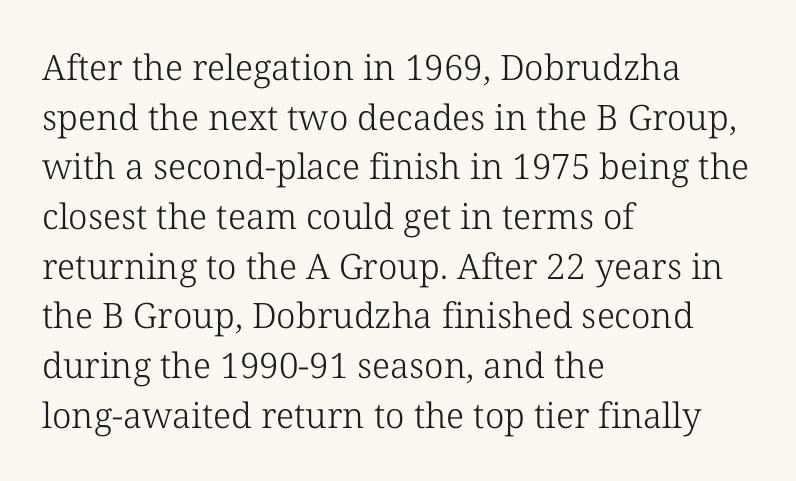
Think of a printed novel: that variable character pitch is what you see here. The gaps between neighbouring characters are ordinary and unremarkable. Every row of glyphs begins at an identical x-position on the left. Successive baselines arrive at the customary interval. Only glyphs here, with clear space below each row. Ascenders rise straight up at ninety degrees.
